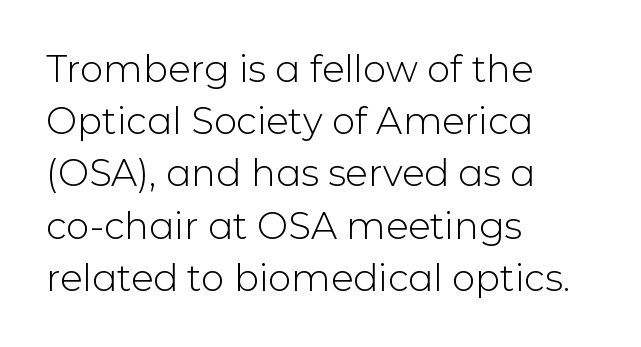
Q: Is the text bold? A: No.
Q: Is the text italic (slanted)? A: No, it is upright.
Q: Is the typeface a serif or a sans-serif typeface? A: Sans-serif.
Q: Is the text underlined? A: No.
Q: How is the paragraph aligned? A: Left-aligned.
Q: Is the spacing between letters normal or unusually wide? A: Normal.
Q: Is the spacing between lines tight, normal or loose? A: Normal.
Q: Width (condensed, normal, or wide)? A: Normal.
Q: Stroke contrast? A: Low.
Q: x-height? A: Medium.
Q: Monospaced? A: No.
